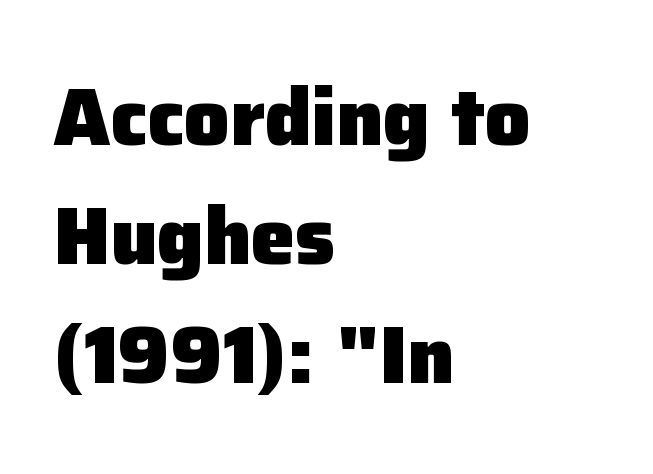
Q: Is the text bold? A: Yes.
Q: Is the text italic (slanted)? A: No, it is upright.
Q: Is the typeface a serif or a sans-serif typeface? A: Sans-serif.
Q: Is the text underlined? A: No.
Q: How is the paragraph aligned? A: Left-aligned.
Q: Is the spacing between letters normal or unusually wide? A: Normal.
Q: Is the spacing between lines tight, normal or loose? A: Normal.
Q: Width (condensed, normal, or wide)? A: Normal.
Q: Stroke contrast? A: Low.
Q: x-height? A: Medium.
Q: Monospaced? A: No.
